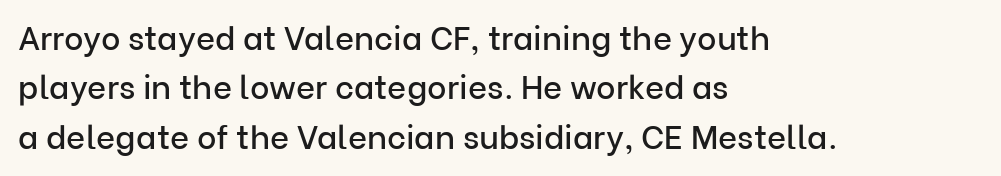
The designer left line spacing at the default. Casual observation: everything's shoved over to the left. These lines were composed using upright roman letters. Varying glyph widths throughout — classic text-font behaviour. This rendering features lettering with no underline. Each letter's strokes conclude bluntly, with no projecting serifs.
